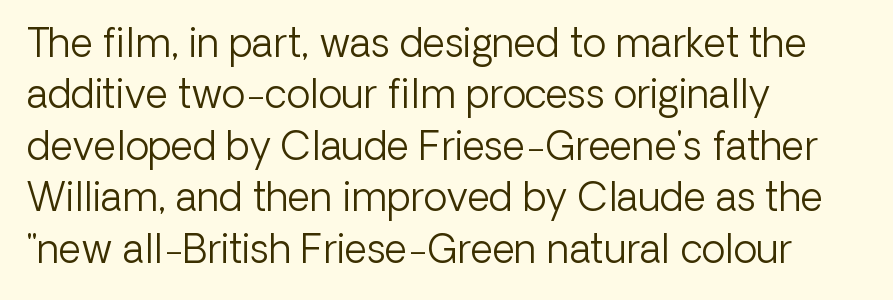
The image shows 39 px light sans-serif type, upright; set left-aligned, normal line spacing (1.32x), normal letter spacing, not underlined; low stroke contrast and a medium x-height.
